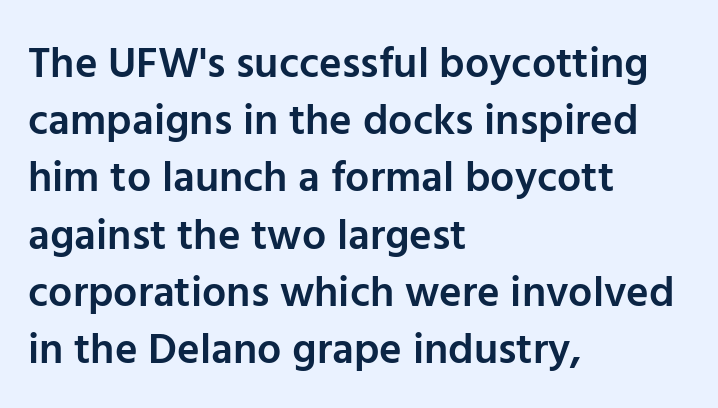
Q: Is the text bold? A: Semi-bold.
Q: Is the text italic (slanted)? A: No, it is upright.
Q: Is the typeface a serif or a sans-serif typeface? A: Sans-serif.
Q: Is the text underlined? A: No.
Q: How is the paragraph aligned? A: Left-aligned.
Q: Is the spacing between letters normal or unusually wide? A: Normal.
Q: Is the spacing between lines tight, normal or loose? A: Normal.
Q: Width (condensed, normal, or wide)? A: Normal.
Q: Stroke contrast? A: Low.
Q: x-height? A: Medium.
Q: Monospaced? A: No.
